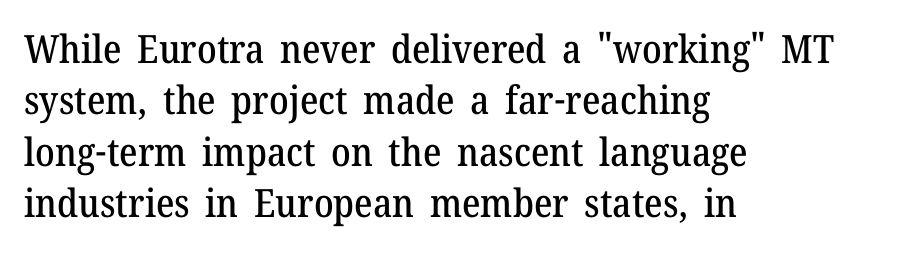
The image shows 39 px serif type, upright; set left-aligned, normal line spacing (1.32x), normal letter spacing, not underlined; medium stroke contrast and a medium x-height.
